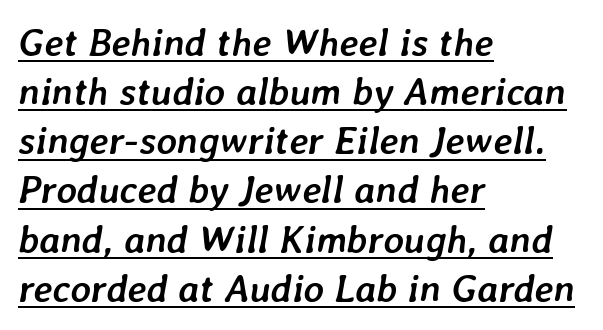
{"italic": "yes", "lean": "right", "slant_degrees": 7, "bold": "yes", "weight": "semibold", "width": "normal", "stroke_contrast": "low", "x_height": "medium", "monospaced": "no", "underline": "yes", "align": "left", "line_spacing": "normal", "line_spacing_ratio": 1.26, "letter_spacing": "normal", "letter_spacing_em": 0.0, "glyph_px": 39}
